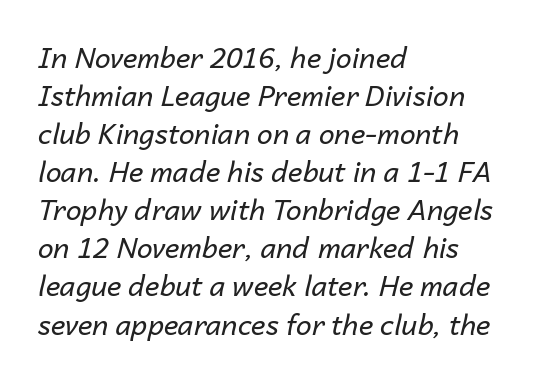
Q: Is the text bold? A: No.
Q: Is the text italic (slanted)? A: Yes, it leans right by about 14 degrees.
Q: Is the text underlined? A: No.
Q: How is the paragraph aligned? A: Left-aligned.
Q: Is the spacing between letters normal or unusually wide? A: Normal.
Q: Is the spacing between lines tight, normal or loose? A: Normal.
Q: Width (condensed, normal, or wide)? A: Normal.
Q: Stroke contrast? A: Low.
Q: x-height? A: Medium.
Q: Monospaced? A: No.
